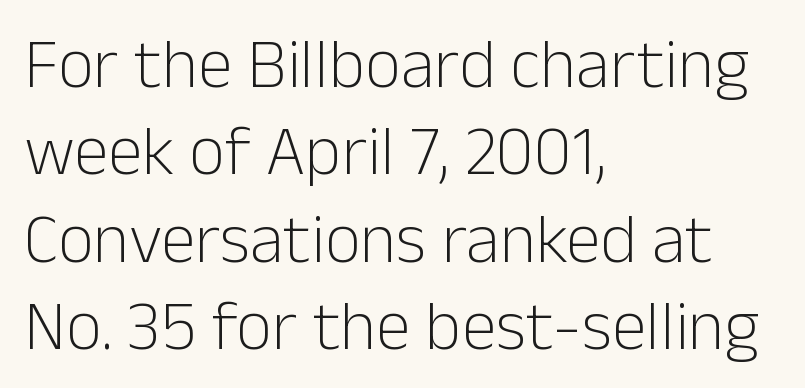
This sample is left-justified, so line endings fall wherever the words run out. In terms of leading, this rendering sits right in the middle. Here the designer chose a conventional face with non-uniform glyph widths. The designer went with a sans here, leaving each stem footless. There is no visible air inserted between adjacent glyphs.
